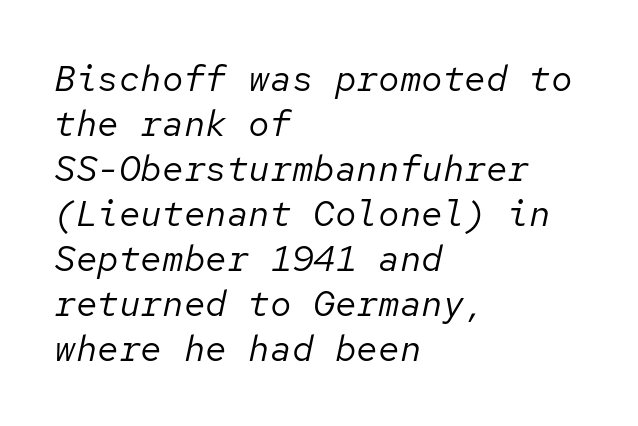
{"italic": "yes", "lean": "right", "slant_degrees": 12, "bold": "no", "weight": "regular", "width": "normal", "stroke_contrast": "low", "x_height": "medium", "monospaced": "yes", "underline": "no", "align": "left", "line_spacing": "normal", "line_spacing_ratio": 1.25, "letter_spacing": "normal", "letter_spacing_em": 0.0, "glyph_px": 36}
